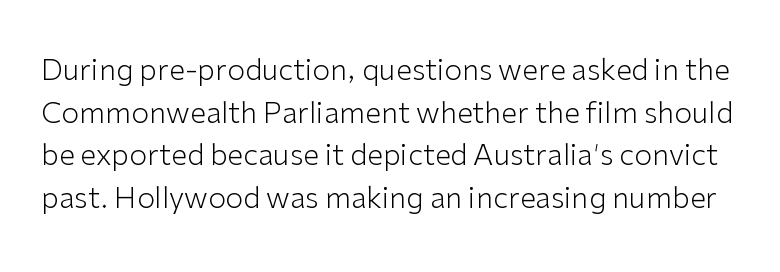
{"serif": "no", "italic": "no", "bold": "no", "weight": "light", "width": "normal", "stroke_contrast": "low", "x_height": "medium", "monospaced": "no", "underline": "no", "line_spacing": "normal", "line_spacing_ratio": 1.47, "letter_spacing": "normal", "letter_spacing_em": 0.0, "glyph_px": 29}
